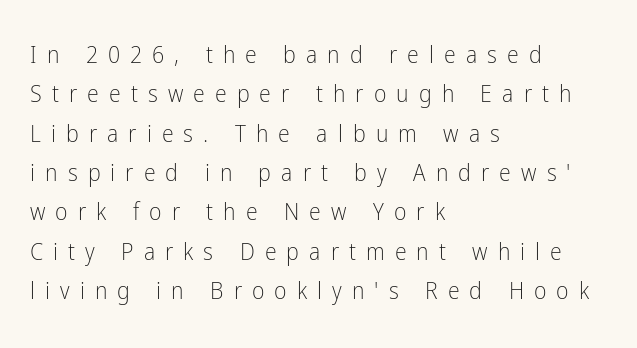
Q: Is the text bold? A: No.
Q: Is the text italic (slanted)? A: No, it is upright.
Q: Is the text underlined? A: No.
Q: How is the paragraph aligned? A: Left-aligned.
Q: Is the spacing between letters normal or unusually wide? A: Unusually wide.
Q: Is the spacing between lines tight, normal or loose? A: Normal.
